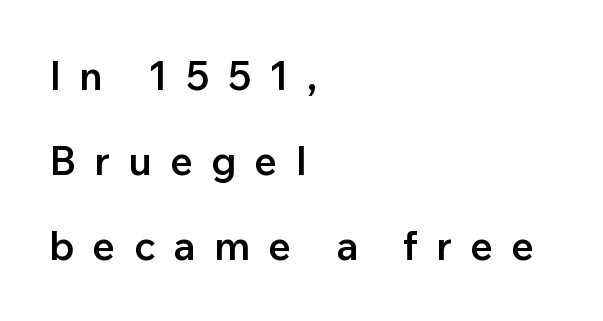
Q: Is the text bold? A: Semi-bold.
Q: Is the text italic (slanted)? A: No, it is upright.
Q: Is the typeface a serif or a sans-serif typeface? A: Sans-serif.
Q: Is the text underlined? A: No.
Q: How is the paragraph aligned? A: Left-aligned.
Q: Is the spacing between letters normal or unusually wide? A: Unusually wide.
Q: Is the spacing between lines tight, normal or loose? A: Loose.
Q: Width (condensed, normal, or wide)? A: Normal.
Q: Stroke contrast? A: Low.
Q: x-height? A: Medium.
Q: Monospaced? A: No.
